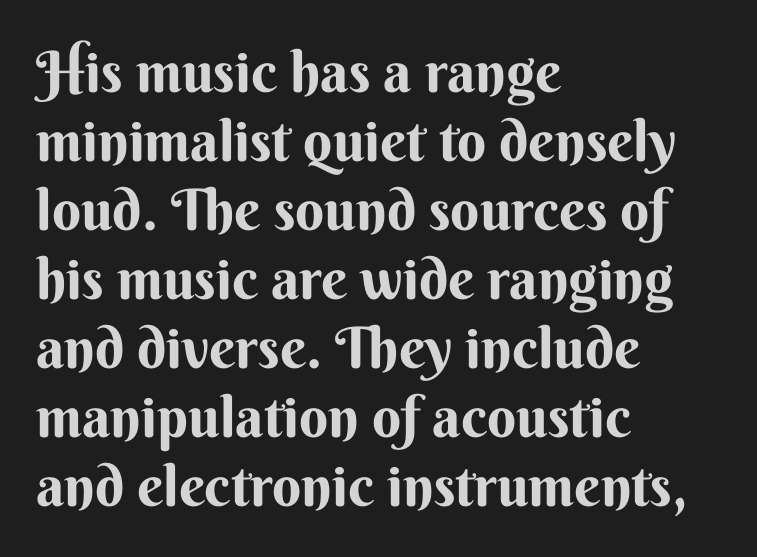
The image shows 57 px bold sans-serif type, upright; set left-aligned, line spacing 1.21x, normal letter spacing, not underlined; medium stroke contrast and a small x-height.
